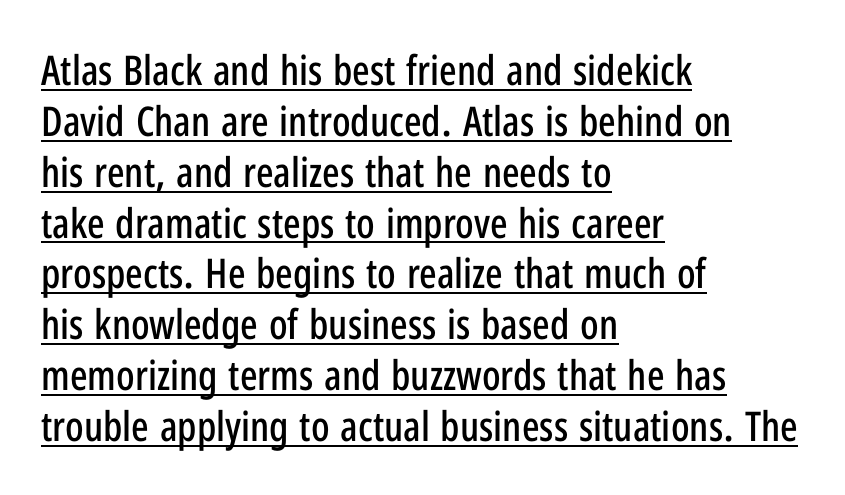
The image shows 41 px condensed sans-serif type, upright; set left-aligned, line spacing 1.24x, normal letter spacing, underlined; low stroke contrast and a medium x-height.
